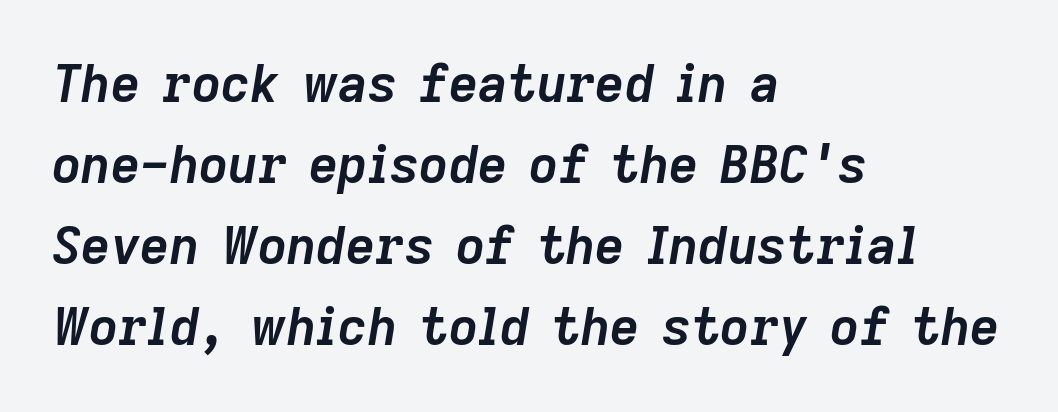
The image shows 51 px semibold type, italic (leaning right); set left-aligned, normal line spacing (1.59x), normal letter spacing, not underlined; low stroke contrast and a medium x-height.
